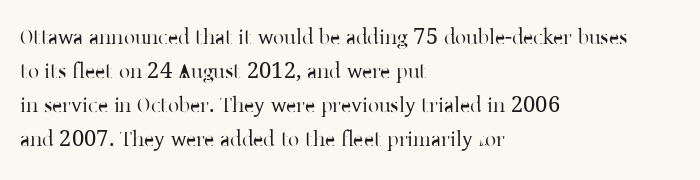
These lines stack with their left ends in a neat column. Any mark beneath the type? The region is blank. Short note: letters normally spaced. The type sits square on the baseline with zero lean.
